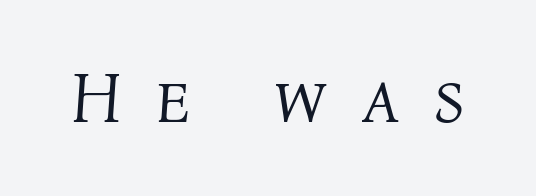
{"italic": "yes", "lean": "right", "slant_degrees": 4, "bold": "no", "weight": "light", "width": "normal", "stroke_contrast": "medium", "x_height": "medium", "monospaced": "no", "underline": "no", "letter_spacing": "wide", "letter_spacing_em": 0.48, "glyph_px": 72}
